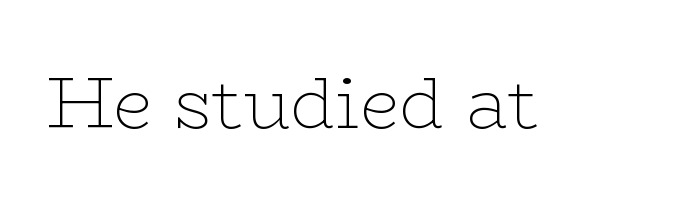
Q: Is the text bold? A: No.
Q: Is the text italic (slanted)? A: No, it is upright.
Q: Is the typeface a serif or a sans-serif typeface? A: Serif.
Q: Is the text underlined? A: No.
Q: Is the spacing between letters normal or unusually wide? A: Normal.
Q: Width (condensed, normal, or wide)? A: Wide.
Q: Stroke contrast? A: Low.
Q: x-height? A: Medium.
Q: Monospaced? A: No.
